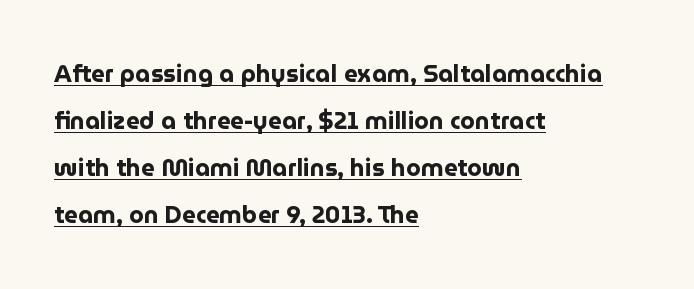
Q: Is the text bold? A: Yes.
Q: Is the text italic (slanted)? A: No, it is upright.
Q: Is the text underlined? A: Yes.
Q: How is the paragraph aligned? A: Left-aligned.
Q: Is the spacing between letters normal or unusually wide? A: Normal.
Q: Is the spacing between lines tight, normal or loose? A: Loose.
